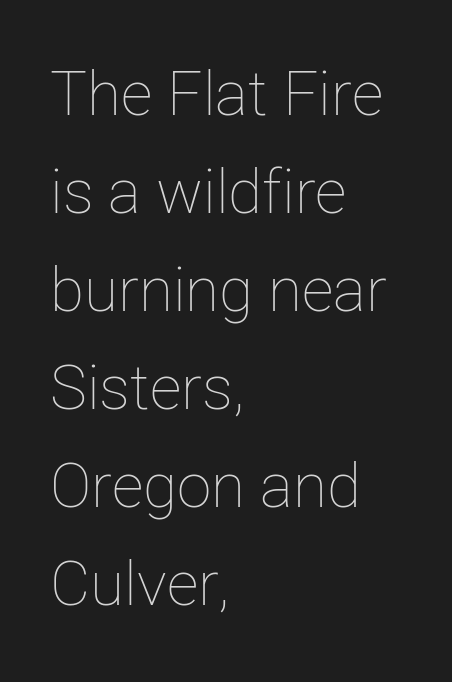
Vertical strokes here are truly vertical. The passage shown stacks its lines at a standard gap. Default kerning and tracking; the words read as compact shapes. Is the type heavy? It reads as light-to-regular instead. The lines are quadded left. A typesetter would call this proportional, since set widths differ per character.
